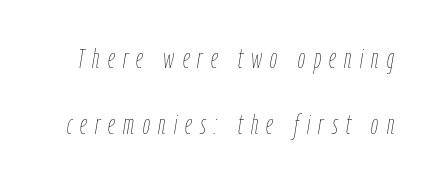
Q: Is the text bold? A: No.
Q: Is the text italic (slanted)? A: Yes, it leans right by about 9 degrees.
Q: Is the text underlined? A: No.
Q: Is the spacing between letters normal or unusually wide? A: Unusually wide.
Q: Is the spacing between lines tight, normal or loose? A: Loose.
Q: Width (condensed, normal, or wide)? A: Condensed.
Q: Stroke contrast? A: Low.
Q: x-height? A: Medium.
Q: Monospaced? A: No.
